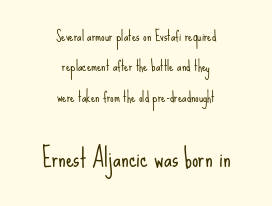
The space directly below the letters is spotless. Nope, not italic — everything's standing straight. The letterforms sit shoulder to shoulder at normal distance. The rendering enlarges the type as you move from the upper chunk to the lower.
